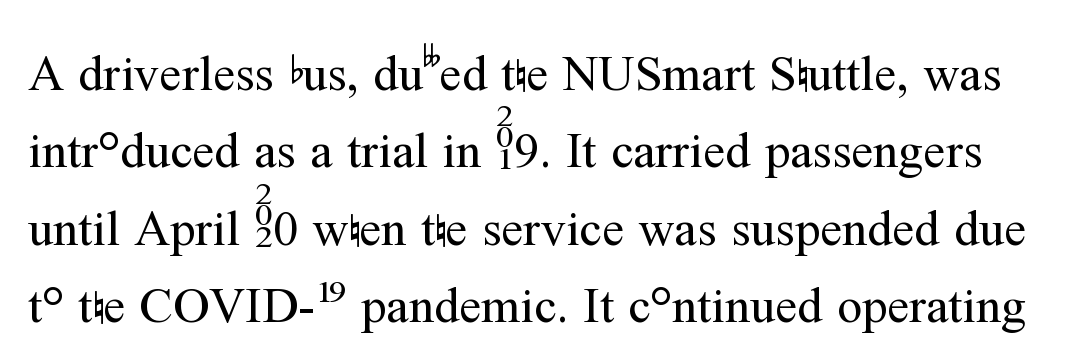
The image shows 50 px regular-weight serif type, upright; set normal line spacing (1.55x), normal letter spacing, not underlined; medium stroke contrast and a medium x-height.
